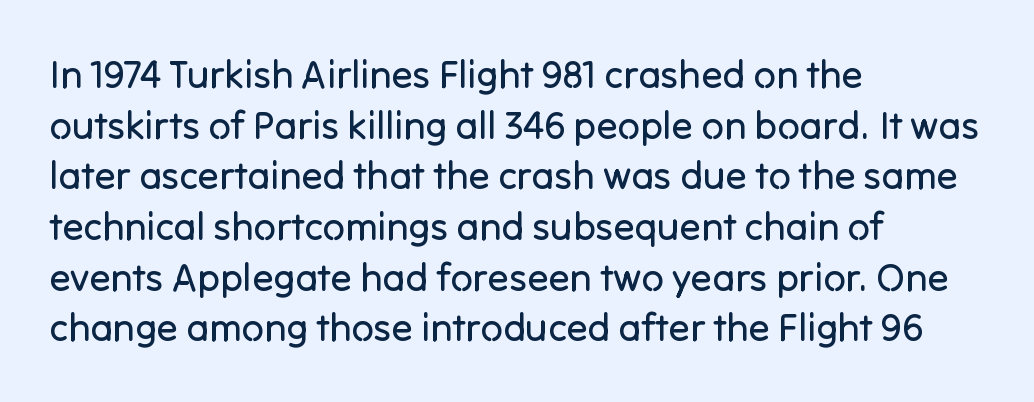
Proportional: the letters do not fall into vertical columns. You can tell from the bare stems that sans-serif type was used. You can tell it's not italic because the verticals are truly vertical. The lines are quadded left. Beneath every word, the page is bare.
